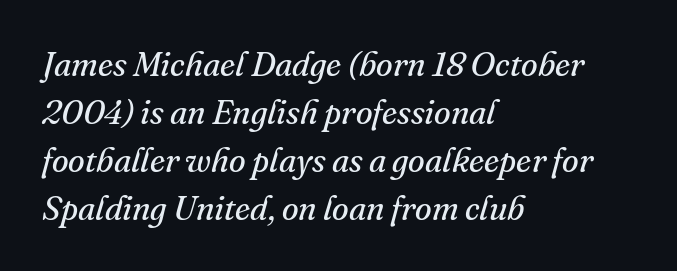
{"serif": "yes", "italic": "yes", "lean": "right", "slant_degrees": 16, "bold": "no", "weight": "regular", "width": "normal", "stroke_contrast": "medium", "x_height": "small", "monospaced": "no", "underline": "no", "align": "left", "line_spacing": "normal", "line_spacing_ratio": 1.41, "letter_spacing": "normal", "letter_spacing_em": 0.0, "glyph_px": 34}
